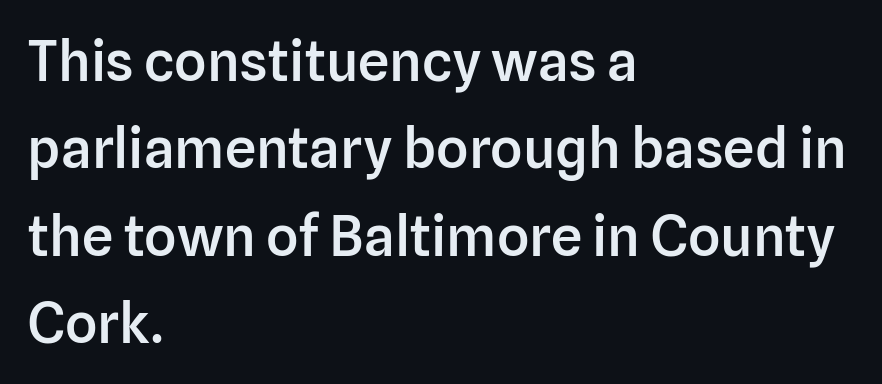
{"serif": "no", "italic": "no", "bold": "semi", "weight": "semibold", "width": "normal", "stroke_contrast": "low", "x_height": "medium", "monospaced": "no", "underline": "no", "align": "left", "line_spacing": "normal", "line_spacing_ratio": 1.56, "letter_spacing": "normal", "letter_spacing_em": 0.0, "glyph_px": 56}
